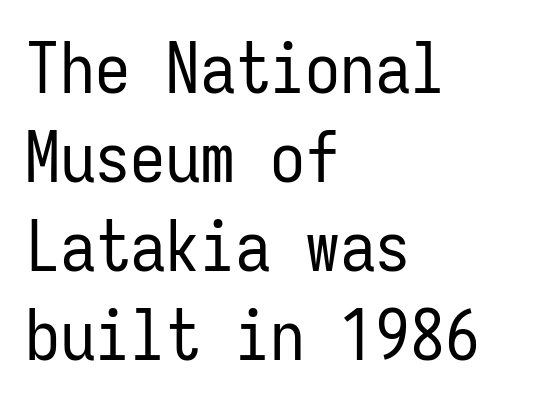
The image shows 70 px regular-weight, condensed sans-serif type, upright, monospaced; set left-aligned, normal line spacing (1.27x), normal letter spacing, not underlined; low stroke contrast and a medium x-height.
